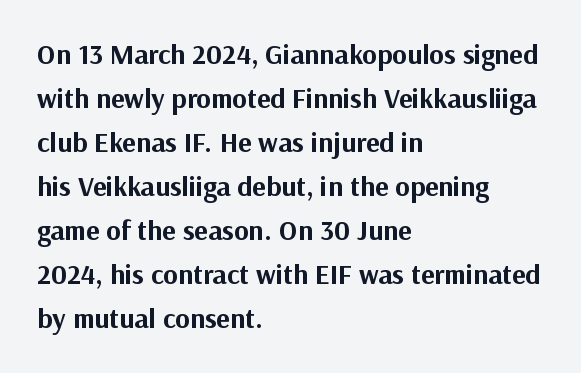
The image shows 28 px bold sans-serif type, upright; set left-aligned, normal line spacing (1.57x), normal letter spacing, not underlined; medium stroke contrast and a medium x-height.
